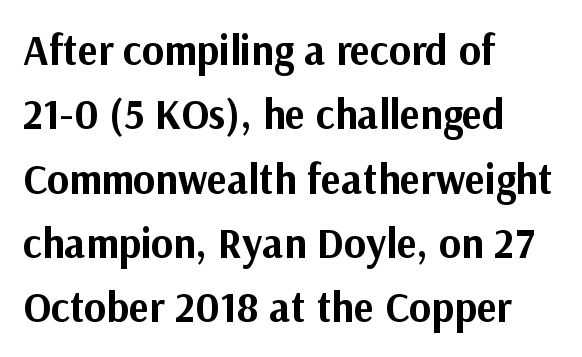
Q: Is the text bold? A: Yes.
Q: Is the text italic (slanted)? A: No, it is upright.
Q: Is the typeface a serif or a sans-serif typeface? A: Sans-serif.
Q: Is the text underlined? A: No.
Q: How is the paragraph aligned? A: Left-aligned.
Q: Is the spacing between letters normal or unusually wide? A: Normal.
Q: Is the spacing between lines tight, normal or loose? A: Normal.
Q: Width (condensed, normal, or wide)? A: Normal.
Q: Stroke contrast? A: Medium.
Q: x-height? A: Medium.
Q: Monospaced? A: No.
